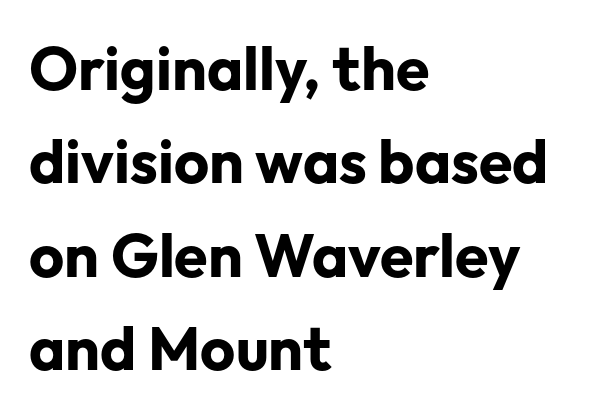
Character widths vary here, with narrow letters taking less room than wide ones. Students, observe: this is what conventionally led text looks like. The sample has been set heavy, in full bold. No extra tracking has been applied to these lines. Underlining? Definitely not there. Alignment: flush left.
